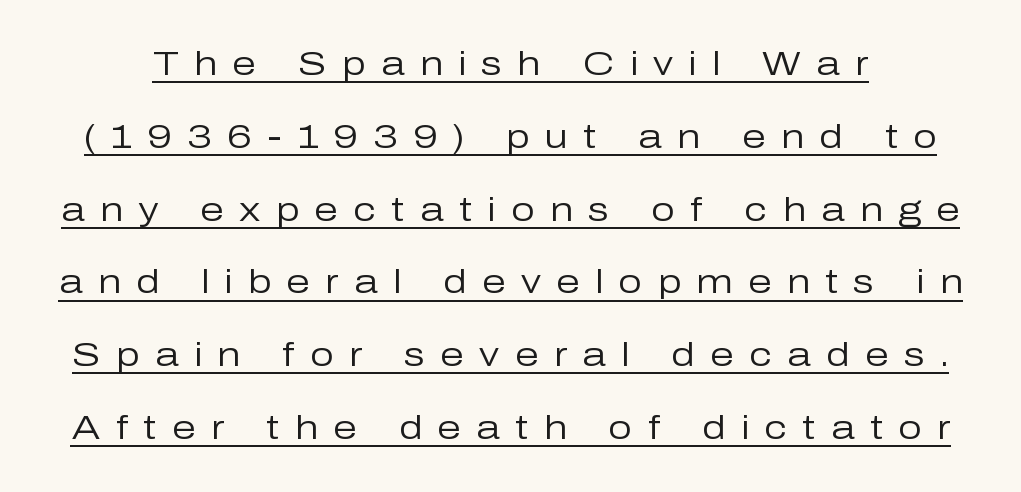
The image shows 34 px regular-weight sans-serif type, upright; set loose line spacing (2.14x), unusually wide letter spacing (+0.45 em), underlined; low stroke contrast and a medium x-height.
